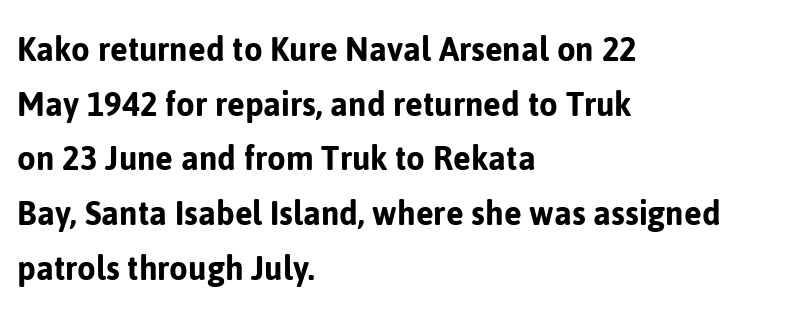
Tracking value appears to be zero — textbook default spacing. Think of a printed novel: that variable character pitch is what you see here. Descenders hang freely into open space. Upright lettering throughout. What's the leading like? Ordinary, nothing unusual. The paragraph shown leans on its left margin.
